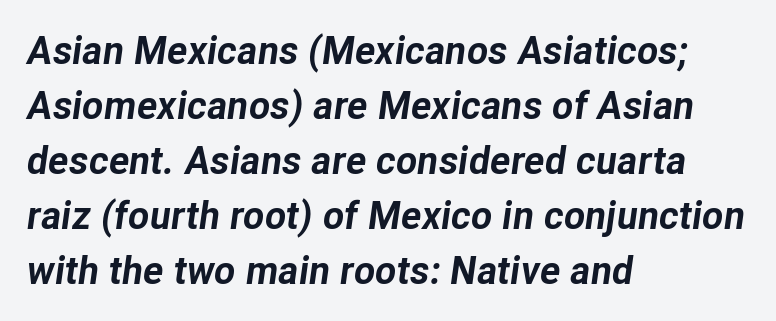
Q: Is the text bold? A: Yes.
Q: Is the text italic (slanted)? A: Yes, it leans right by about 8 degrees.
Q: Is the text underlined? A: No.
Q: How is the paragraph aligned? A: Left-aligned.
Q: Is the spacing between letters normal or unusually wide? A: Normal.
Q: Is the spacing between lines tight, normal or loose? A: Normal.
Q: Width (condensed, normal, or wide)? A: Normal.
Q: Stroke contrast? A: Low.
Q: x-height? A: Medium.
Q: Monospaced? A: No.
